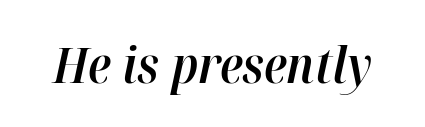
The image shows 50 px semibold type, italic (leaning right); set normal letter spacing, not underlined; high stroke contrast and a medium x-height.
